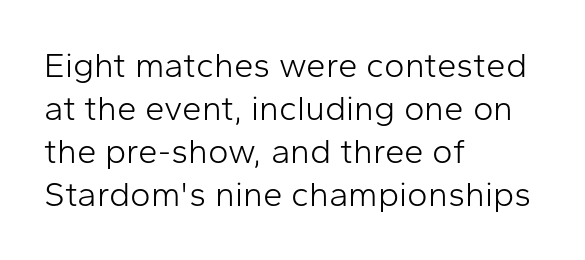
The image shows 35 px light sans-serif type, upright; set left-aligned, line spacing 1.23x, normal letter spacing, not underlined; low stroke contrast and a medium x-height.
